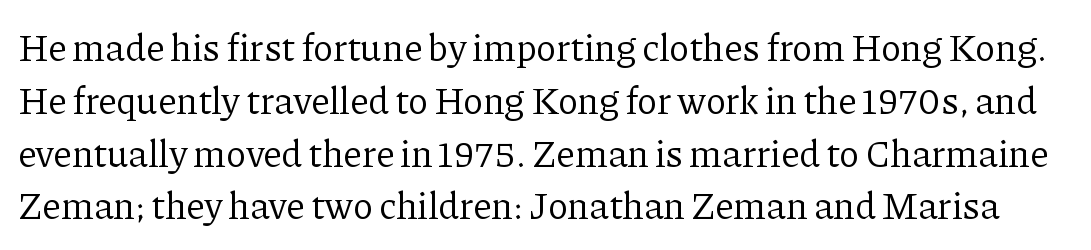
The image shows 38 px regular-weight serif type, upright; set normal line spacing (1.39x), normal letter spacing, not underlined; low stroke contrast and a medium x-height.
